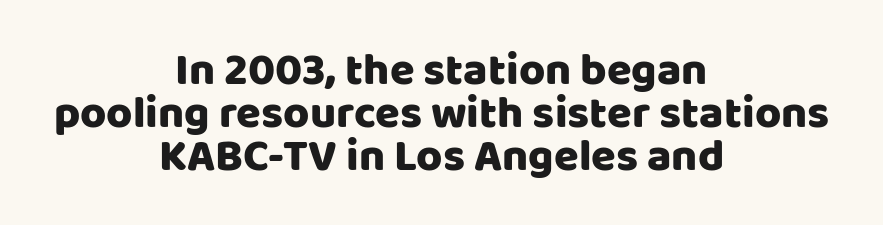
Type style note: lacks serifs. Each new line begins almost immediately beneath the previous one. Does the lettering tilt? It doesn't — this is upright. Each letter keeps its own natural width here, so spacing adapts to shape.
